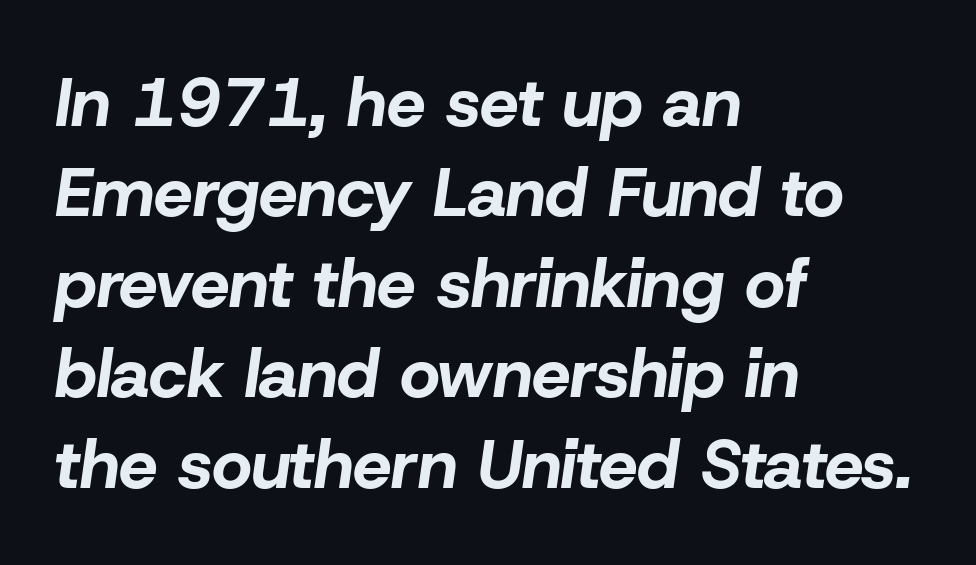
Q: Is the text bold? A: Yes.
Q: Is the text italic (slanted)? A: Yes, it leans right by about 8 degrees.
Q: Is the text underlined? A: No.
Q: How is the paragraph aligned? A: Left-aligned.
Q: Is the spacing between letters normal or unusually wide? A: Normal.
Q: Is the spacing between lines tight, normal or loose? A: Normal.
Q: Width (condensed, normal, or wide)? A: Normal.
Q: Stroke contrast? A: Low.
Q: x-height? A: Medium.
Q: Monospaced? A: No.
